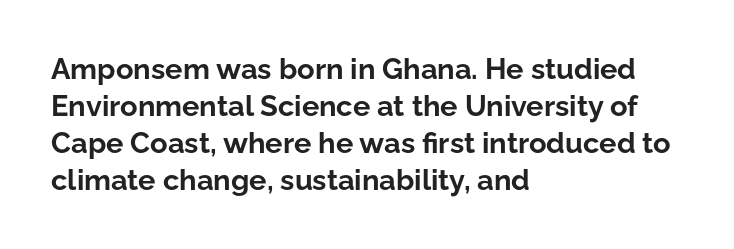
Q: Is the text bold? A: Yes.
Q: Is the text italic (slanted)? A: No, it is upright.
Q: Is the typeface a serif or a sans-serif typeface? A: Sans-serif.
Q: Is the text underlined? A: No.
Q: How is the paragraph aligned? A: Left-aligned.
Q: Is the spacing between letters normal or unusually wide? A: Normal.
Q: Is the spacing between lines tight, normal or loose? A: Normal.
Q: Width (condensed, normal, or wide)? A: Normal.
Q: Stroke contrast? A: Low.
Q: x-height? A: Medium.
Q: Monospaced? A: No.
